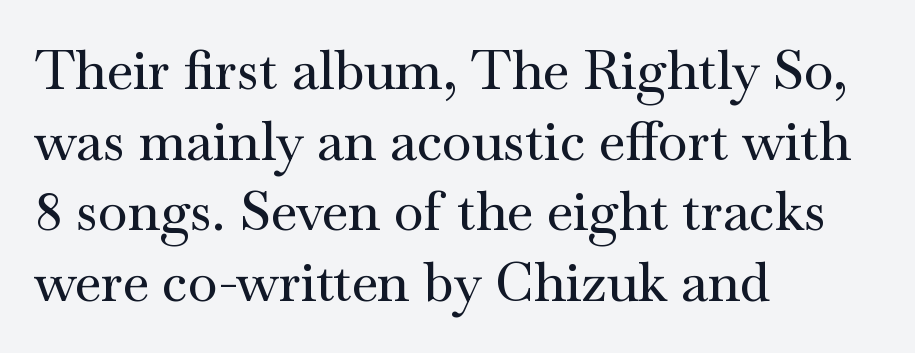
The passage shown is typed in a proportional face where columns would drift. You can tell it's not italic because the verticals are truly vertical. The rendering anchors every line to the left-hand side. A typesetter would call this leading conventional body-copy spacing. The area under the type is left untouched. I'd call this a serif setting — the letters wear small feet.
